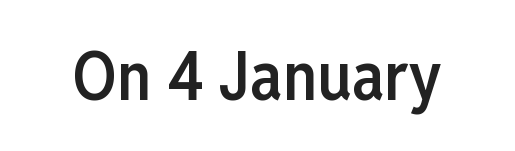
No word sits above an underline. To sum up the face: it is a sans, with no serifs. The characters look somewhat weighty, a semibold short of true bold. This sample has the flowing, uneven cadence of proportional lettering.
